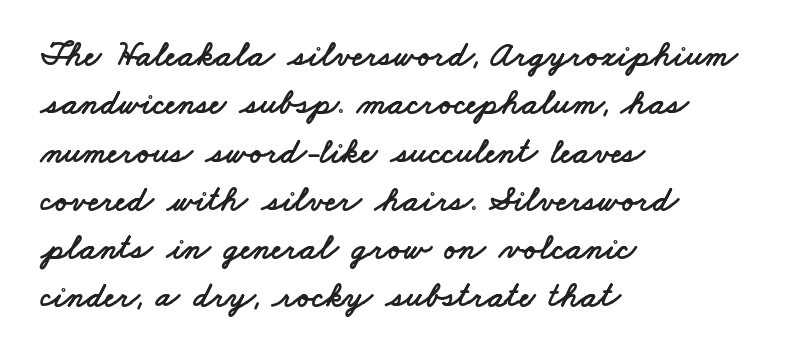
Q: Is the typeface a serif or a sans-serif typeface? A: Sans-serif.
Q: Is the text underlined? A: No.
Q: How is the paragraph aligned? A: Left-aligned.
Q: Is the spacing between letters normal or unusually wide? A: Normal.
Q: Is the spacing between lines tight, normal or loose? A: Normal.
Q: Width (condensed, normal, or wide)? A: Wide.
Q: Stroke contrast? A: Low.
Q: x-height? A: Small.
Q: Monospaced? A: No.
